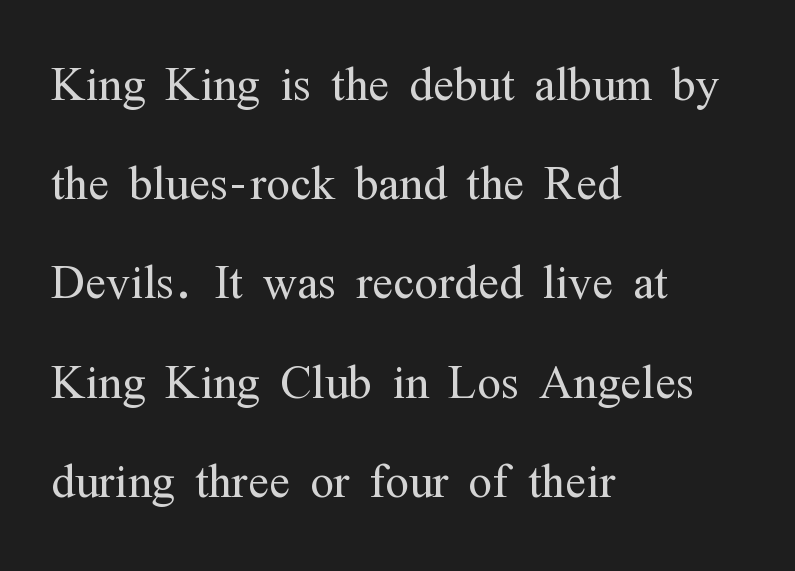
Honestly, there is no underline to notice here at all. Reading down the column, the eye jumps a familiar distance to each next line. The passage shown is typeset with a serif family. Reading down the block, your eye returns to a fixed left position each line.
